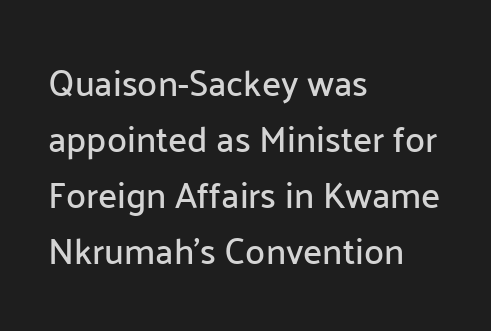
The specimen omits any rule beneath the text block's lines. Standard letterfit; no display-style spreading of the glyphs. Unlike italic type, these characters show no tilt at all. A typesetter would call this proportional, since set widths differ per character. Rows of type keep a routine distance in the vertical direction. Is the block centered? No — it sits flush against the left margin.
